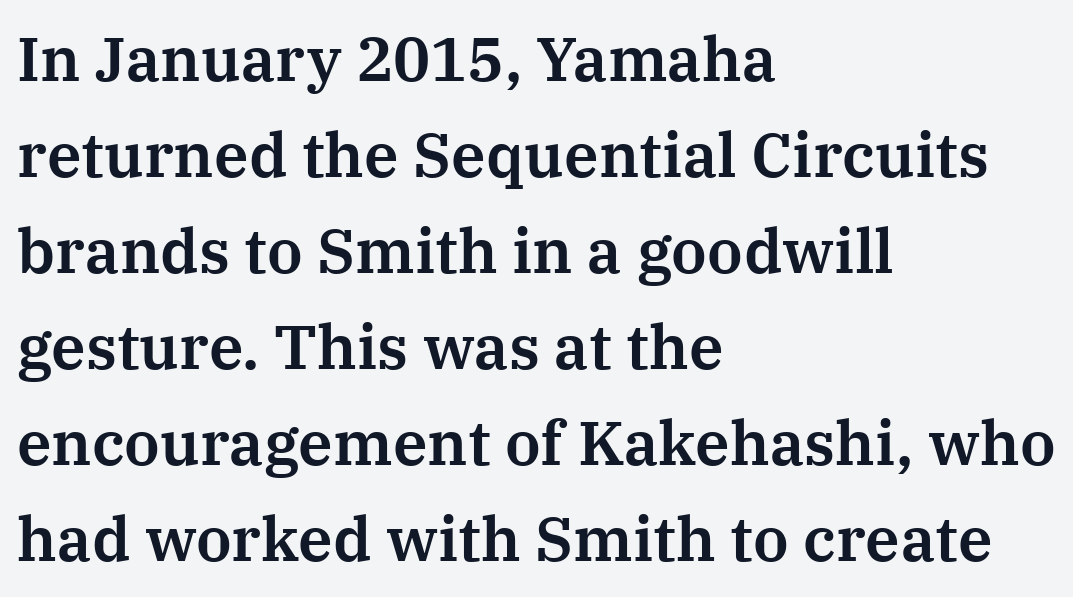
{"serif": "yes", "italic": "no", "width": "normal", "stroke_contrast": "medium", "x_height": "medium", "monospaced": "no", "underline": "no", "align": "left", "line_spacing": "normal", "line_spacing_ratio": 1.55, "letter_spacing": "normal", "letter_spacing_em": 0.0, "glyph_px": 62}
